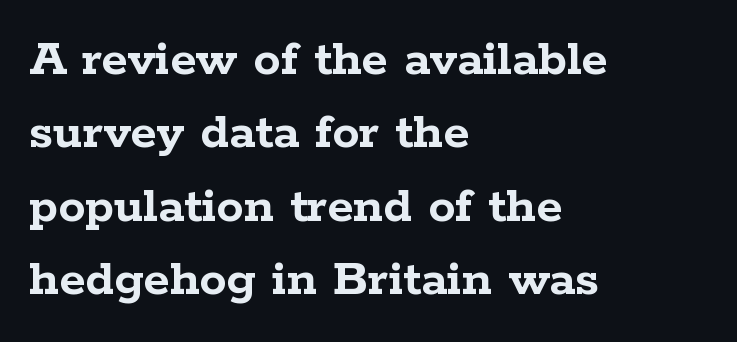
{"serif": "yes", "italic": "no", "bold": "yes", "weight": "semibold", "width": "wide", "stroke_contrast": "low", "x_height": "medium", "monospaced": "no", "underline": "no", "align": "left", "line_spacing": "normal", "line_spacing_ratio": 1.36, "letter_spacing": "normal", "letter_spacing_em": 0.0, "glyph_px": 54}
